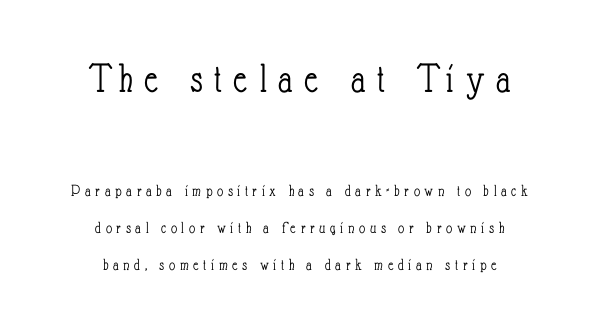
{"italic": "no", "bold": "no", "weight": "light", "width": "condensed", "stroke_contrast": "low", "x_height": "small", "monospaced": "no", "underline": "no", "align": "center", "line_spacing": "loose", "line_spacing_ratio": 2.16, "letter_spacing": "wide", "letter_spacing_em": 0.27, "larger_block": "first", "size_ratio": 2.53, "glyph_px": 43}
